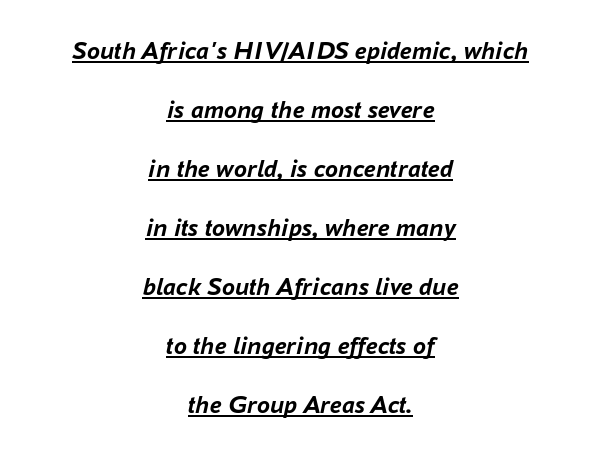
Students, note that the glyphs here touch the page at normal intervals. Horizontal alignment here is central, giving a formal, balanced look. This is underlined copy, the kind a proofreader might mark for attention. The characters look thick and weighty, a clear bold. If you measured baseline to baseline, you'd find a long distance.
